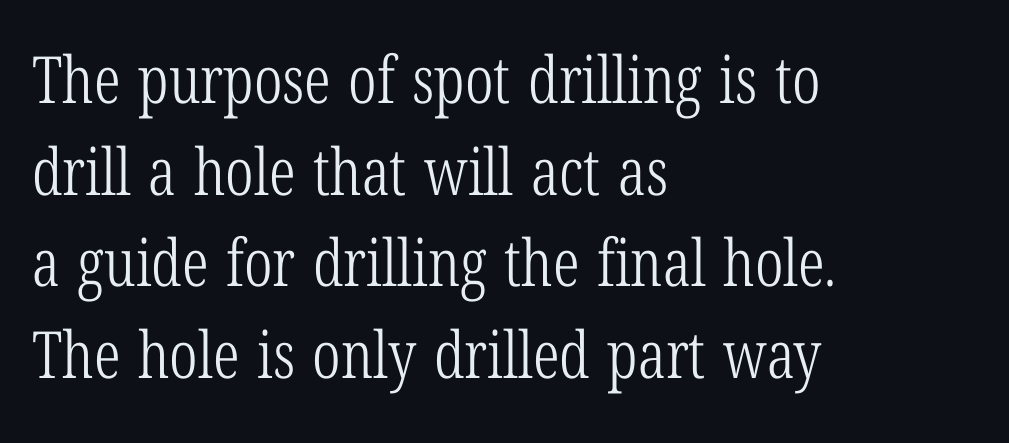
Each row of text sits above clean, open space. Unlike italic type, these characters show no tilt at all. The face looks like a standard text weight, possibly lighter. The ragged edge is on the right, which tells us the setting is flush left. The rendering shows small feet on the letterforms — a serif design. Notice how descenders clear the ascenders below comfortably — that's standard leading.
